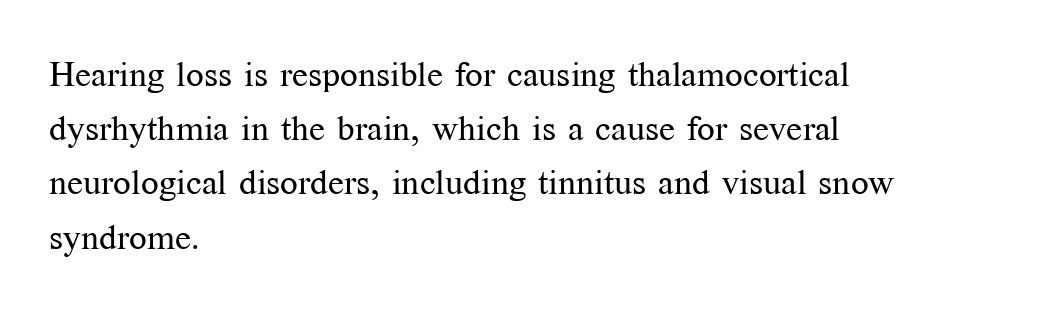
The image shows 35 px regular-weight serif type, upright; set left-aligned, normal line spacing (1.55x), normal letter spacing, not underlined; medium stroke contrast and a medium x-height.
